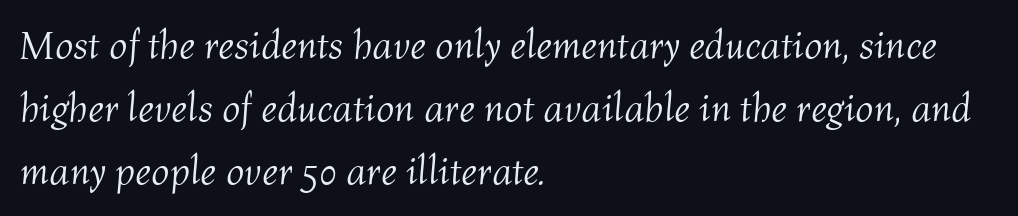
Think standard paragraph weight, or any step lighter than that. The passage shown is typed in a proportional face where columns would drift. Leading: standard. If you drew a ruler down the left edge, every line would touch it.
